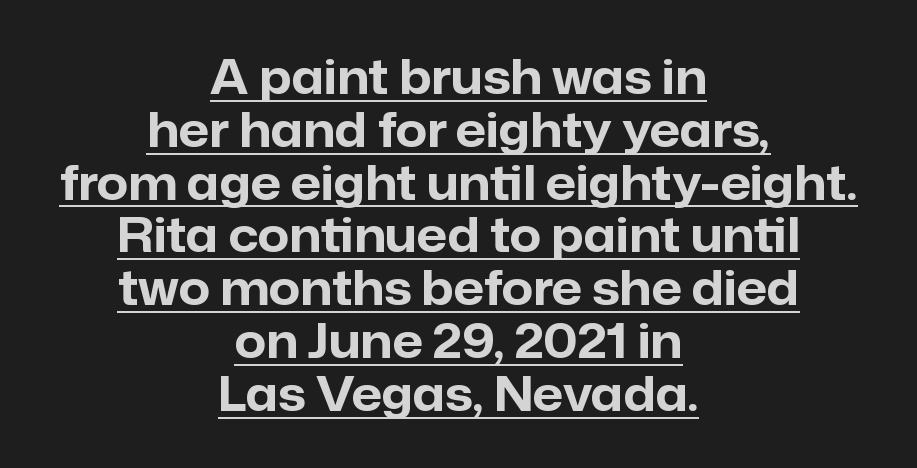
Like a heading marked for emphasis, these lines bear an underscore. Style check: upright. Do the characters align in a grid? No, the font is proportional. Type style note: lacks serifs. The rendering uses a small line-height, squeezing the rows.
